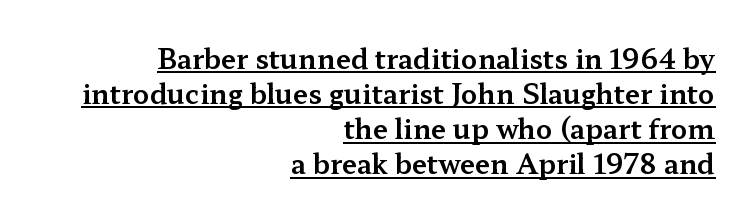
Q: Is the text italic (slanted)? A: No, it is upright.
Q: Is the text underlined? A: Yes.
Q: How is the paragraph aligned? A: Right-aligned.
Q: Is the spacing between letters normal or unusually wide? A: Normal.
Q: Is the spacing between lines tight, normal or loose? A: Normal.
